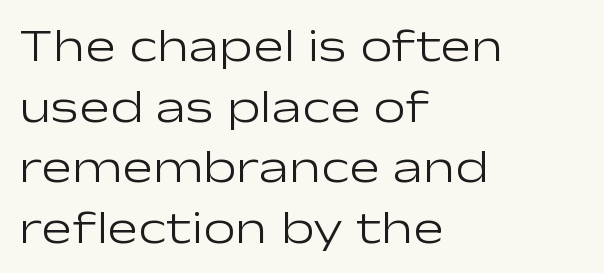
Q: Is the text bold? A: No.
Q: Is the text italic (slanted)? A: No, it is upright.
Q: Is the typeface a serif or a sans-serif typeface? A: Sans-serif.
Q: Is the text underlined? A: No.
Q: How is the paragraph aligned? A: Left-aligned.
Q: Is the spacing between letters normal or unusually wide? A: Normal.
Q: Is the spacing between lines tight, normal or loose? A: Normal.
Q: Width (condensed, normal, or wide)? A: Wide.
Q: Stroke contrast? A: Low.
Q: x-height? A: Medium.
Q: Monospaced? A: No.
